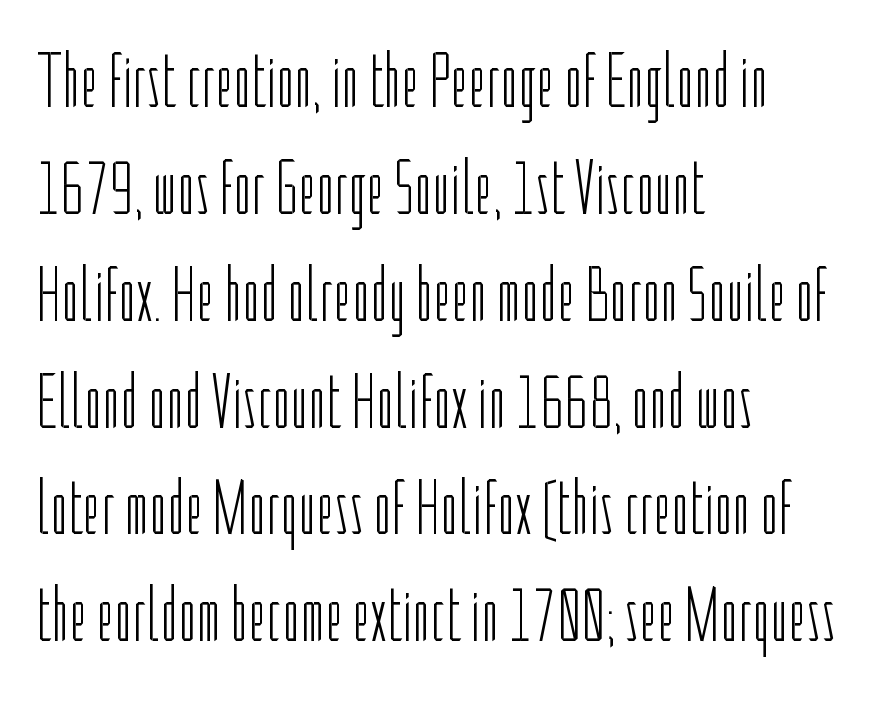
Letterform terminals end flat and unadorned throughout the passage. Beneath every word, the page is bare. Spacing between characters is what you'd get straight out of the box. Stems and bowls with no extra thickness — not bold.
